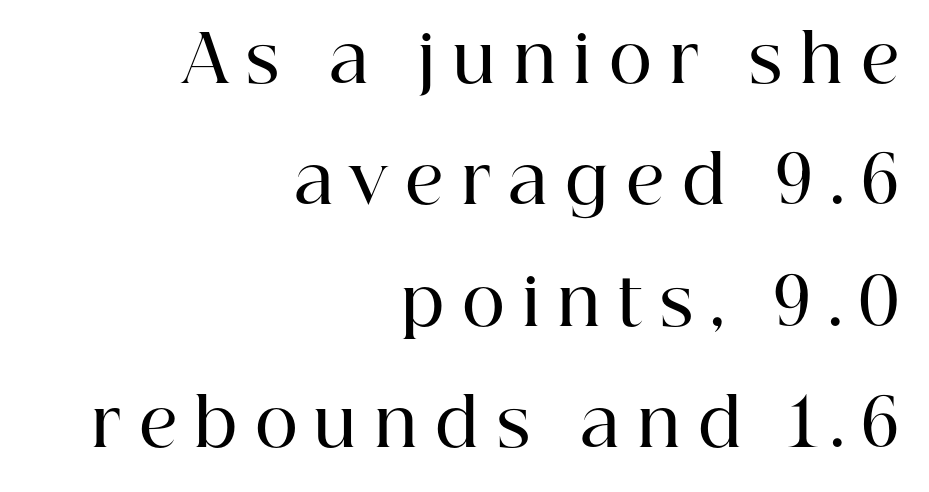
Q: Is the text bold? A: Semi-bold.
Q: Is the text italic (slanted)? A: No, it is upright.
Q: Is the typeface a serif or a sans-serif typeface? A: Serif.
Q: Is the text underlined? A: No.
Q: How is the paragraph aligned? A: Right-aligned.
Q: Is the spacing between letters normal or unusually wide? A: Unusually wide.
Q: Width (condensed, normal, or wide)? A: Normal.
Q: Stroke contrast? A: High.
Q: x-height? A: Medium.
Q: Monospaced? A: No.
